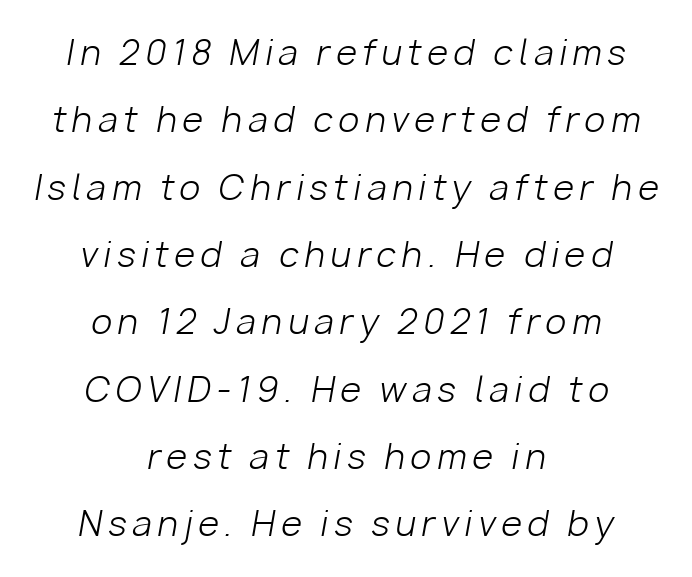
{"italic": "yes", "lean": "right", "slant_degrees": 10, "bold": "no", "weight": "light", "width": "normal", "stroke_contrast": "low", "x_height": "medium", "monospaced": "no", "underline": "no", "align": "center", "line_spacing": "loose", "line_spacing_ratio": 1.98, "glyph_px": 34}
